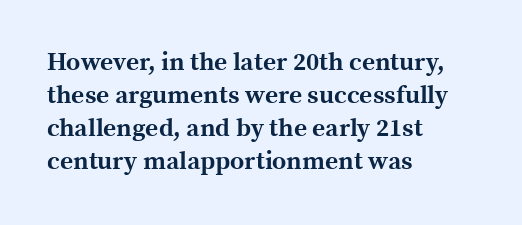
The image shows 25 px bold type, upright; set left-aligned, normal line spacing (1.32x), normal letter spacing, not underlined.
